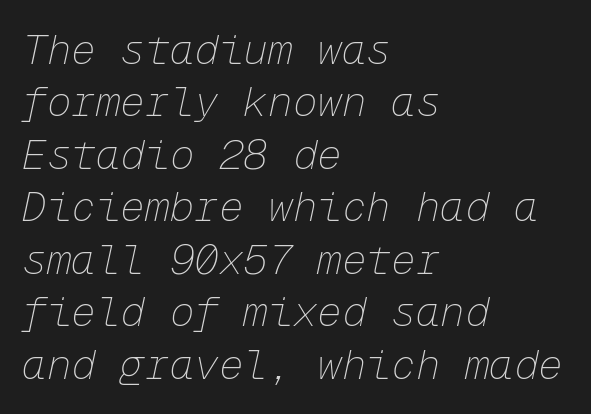
Q: Is the text bold? A: No.
Q: Is the text italic (slanted)? A: Yes, it leans right by about 12 degrees.
Q: Is the text underlined? A: No.
Q: How is the paragraph aligned? A: Left-aligned.
Q: Is the spacing between letters normal or unusually wide? A: Normal.
Q: Is the spacing between lines tight, normal or loose? A: Normal.
Q: Width (condensed, normal, or wide)? A: Normal.
Q: Stroke contrast? A: Low.
Q: x-height? A: Medium.
Q: Monospaced? A: Yes.
